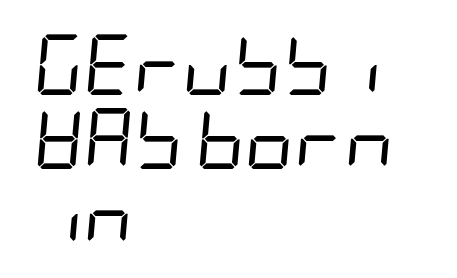
The image shows 61 px regular-weight, condensed type, italic (leaning right); set left-aligned, line spacing 1.22x, normal letter spacing, not underlined; low stroke contrast and a large x-height.
